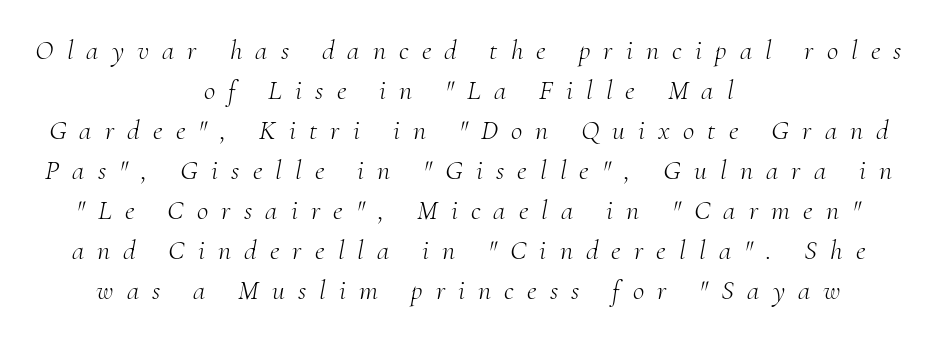
The string is rendered with underlining switched off. Yep, those are serifs on the letters. Looks like regular typesetting: each glyph gets only the width it needs. Visually the block forms a symmetrical silhouette, jagged on both flanks. A typesetter would call this leading conventional body-copy spacing.
